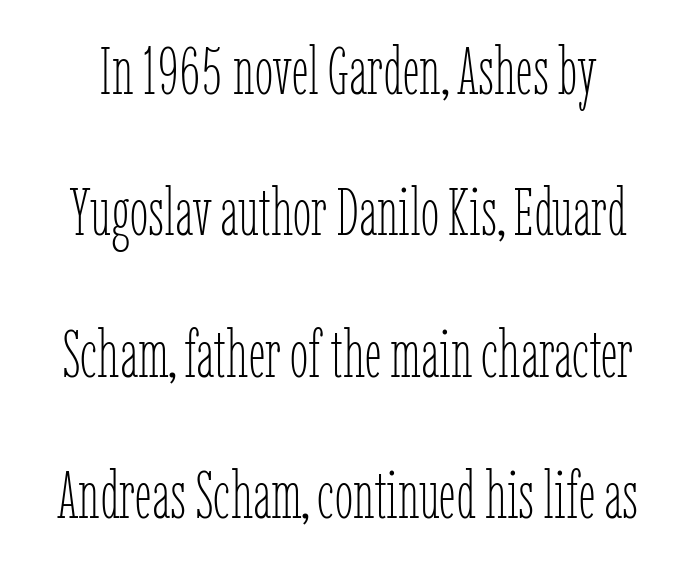
Baseline-to-baseline distance is far greater than the letter height. Characters follow at the spacing the type designer built in. A typesetter would call this proportional, since set widths differ per character. Quick note: underline off. A quiet, ordinary-to-light weight characterises the typeface. Quick note: not italic, upright.
